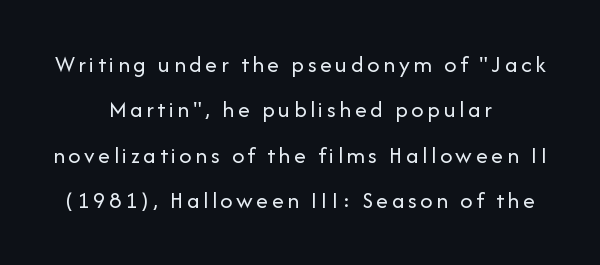
The image shows 24 px text type, upright; set centered, line spacing 1.89x, not underlined.
